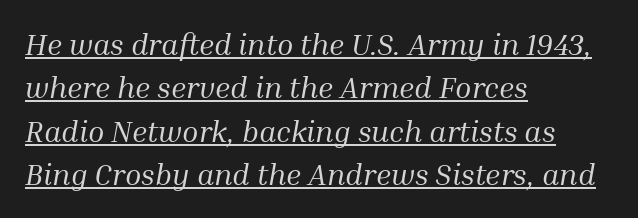
{"serif": "yes", "italic": "yes", "lean": "right", "slant_degrees": 10, "bold": "no", "weight": "regular", "width": "normal", "stroke_contrast": "medium", "x_height": "medium", "monospaced": "no", "underline": "yes", "align": "left", "line_spacing": "normal", "line_spacing_ratio": 1.45, "letter_spacing": "normal", "letter_spacing_em": 0.0, "glyph_px": 30}
